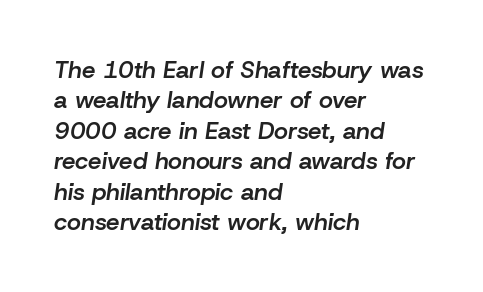
Evenly set lines give the paragraph a standard silhouette. A bit beefed up — I'd call it semibold rather than bold. Does extra space separate the letters? No, they use regular spacing. The setting favours the left margin, as ordinary paragraphs usually do.
